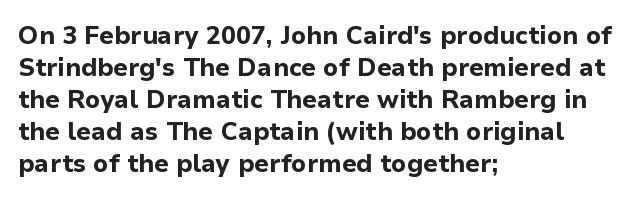
The image shows 25 px bold type, upright; set left-aligned, normal line spacing (1.28x), normal letter spacing, not underlined.
